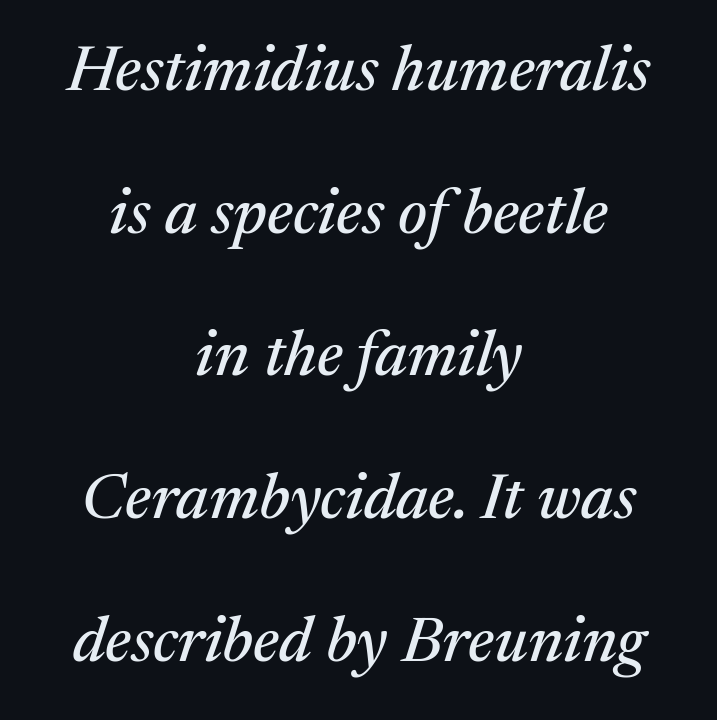
The image shows 64 px serif type, italic (leaning right); set centered, loose line spacing (2.23x), normal letter spacing, not underlined; medium stroke contrast and a medium x-height.
